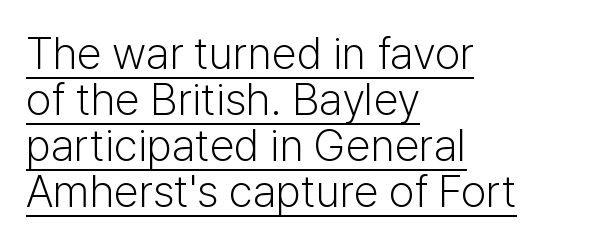
The image shows 45 px light sans-serif type, upright; set left-aligned, tight line spacing (1.02x), normal letter spacing, underlined; low stroke contrast and a medium x-height.
